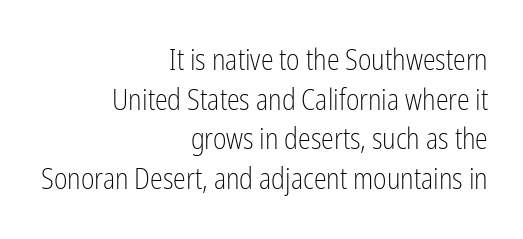
These lines sit exactly where default settings would place them. Honestly, the letter spacing is just normal — you wouldn't notice it. Think of a printed novel: that variable character pitch is what you see here. This is sans-serif lettering, the kind often seen on screens and signage. This rendering features lettering with no underline.
